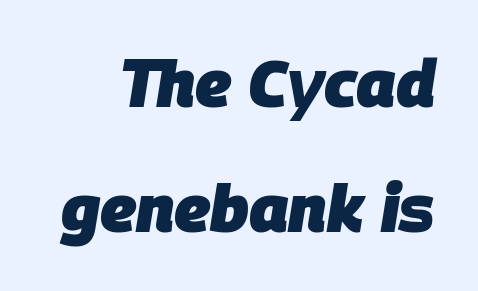
{"italic": "yes", "lean": "right", "slant_degrees": 9, "bold": "yes", "weight": "heavy", "width": "normal", "stroke_contrast": "low", "x_height": "large", "monospaced": "no", "underline": "no", "line_spacing": "loose", "line_spacing_ratio": 1.9, "letter_spacing": "normal", "letter_spacing_em": 0.0, "glyph_px": 66}
